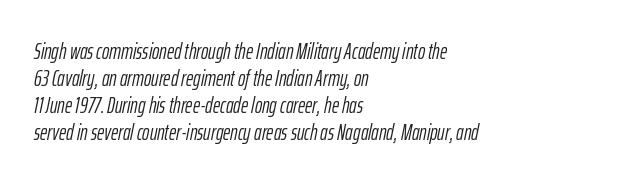
The image shows 22 px text type, italic (leaning right); set left-aligned, line spacing 1.23x, normal letter spacing, not underlined.
